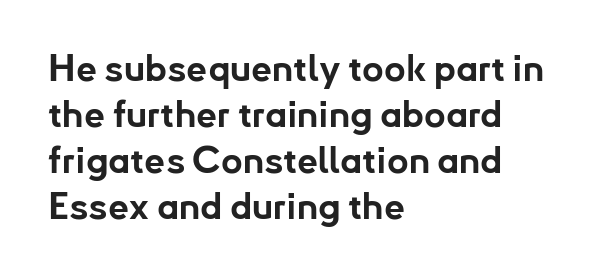
Q: Is the text bold? A: Yes.
Q: Is the text italic (slanted)? A: No, it is upright.
Q: Is the typeface a serif or a sans-serif typeface? A: Sans-serif.
Q: Is the text underlined? A: No.
Q: How is the paragraph aligned? A: Left-aligned.
Q: Is the spacing between letters normal or unusually wide? A: Normal.
Q: Width (condensed, normal, or wide)? A: Normal.
Q: Stroke contrast? A: Low.
Q: x-height? A: Small.
Q: Monospaced? A: No.
